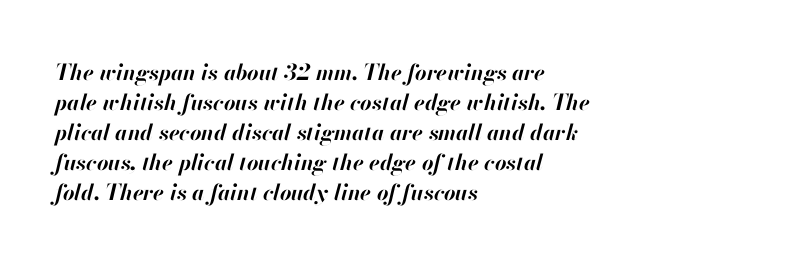
Every character sits at an angle, as italics do. These lines stack with their left ends in a neat column. Typographic density is high because the face is bold. The rows are spaced the way most documents space them.
